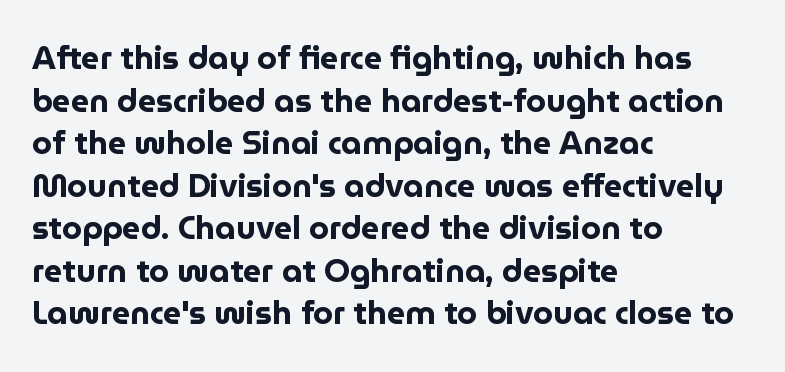
The image shows 32 px bold sans-serif type, upright; set left-aligned, normal line spacing (1.33x), normal letter spacing, not underlined; low stroke contrast and a medium x-height.
